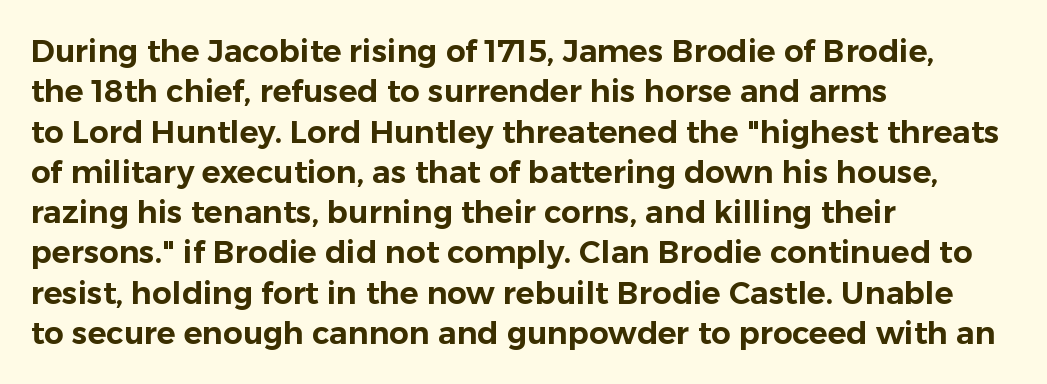
Tracking here is standard; glyphs follow each other at the usual distance. This is the regular roman posture of the typeface. The lines in this sample share a left origin and differ only in where they stop. Think of a printed novel: that variable character pitch is what you see here. The passage shown is typeset with a sans-serif family. In terms of leading, this rendering sits right in the middle.
